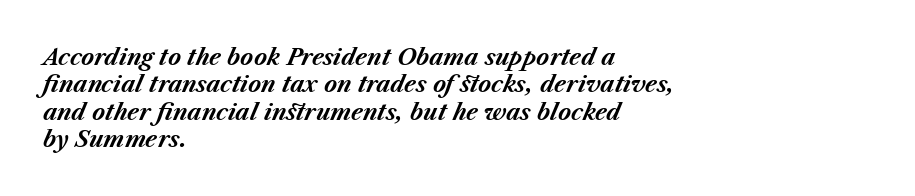
Q: Is the text bold? A: Yes.
Q: Is the text italic (slanted)? A: Yes, it leans right by about 23 degrees.
Q: Is the text underlined? A: No.
Q: How is the paragraph aligned? A: Left-aligned.
Q: Is the spacing between letters normal or unusually wide? A: Normal.
